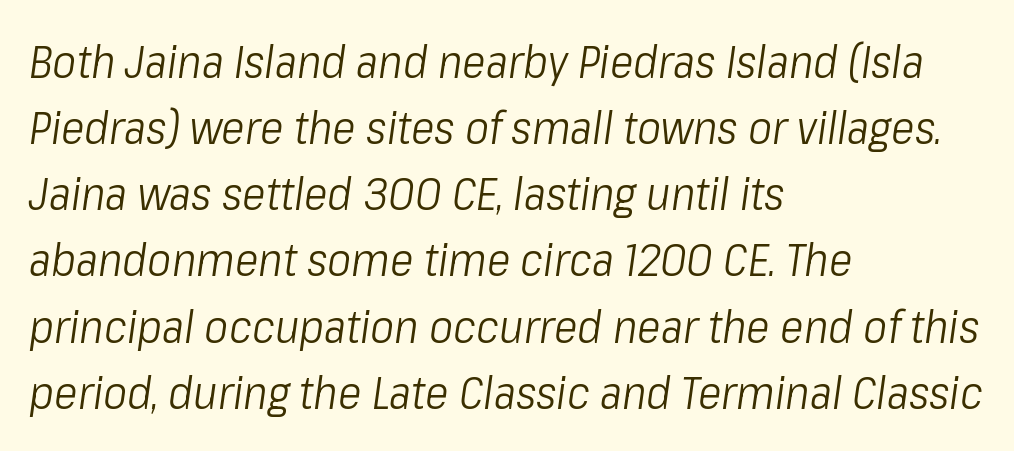
Q: Is the text bold? A: No.
Q: Is the text italic (slanted)? A: Yes, it leans right by about 8 degrees.
Q: Is the text underlined? A: No.
Q: How is the paragraph aligned? A: Left-aligned.
Q: Is the spacing between letters normal or unusually wide? A: Normal.
Q: Is the spacing between lines tight, normal or loose? A: Normal.
Q: Width (condensed, normal, or wide)? A: Condensed.
Q: Stroke contrast? A: Low.
Q: x-height? A: Medium.
Q: Monospaced? A: No.
